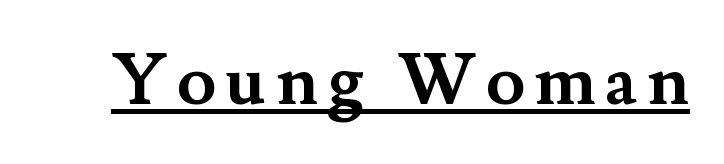
Examine the stroke ends and you'll spot serifs. Posture: straight, roman, zero tilt. Each glyph is drawn with heavy, bold strokes. The rendered words wear a rule along their underside.
